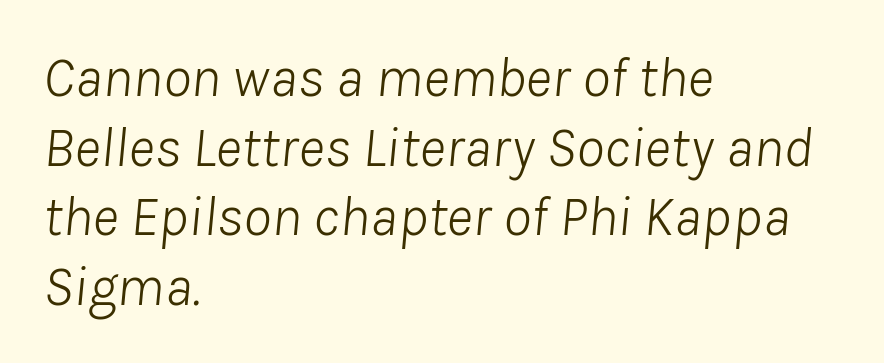
Do the characters align in a grid? No, the font is proportional. You can tell it's italic because the verticals aren't actually vertical. Spacing between characters is what you'd get straight out of the box. Think standard paragraph weight, or any step lighter than that.
